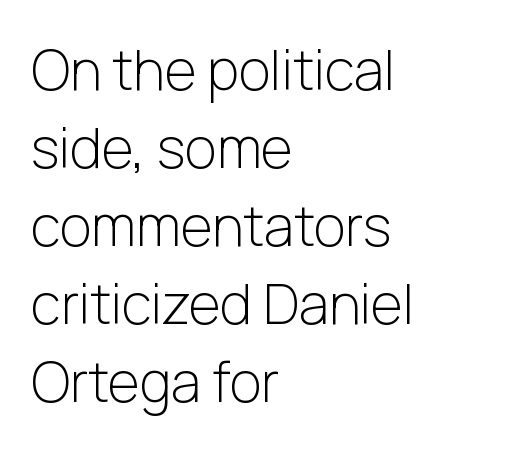
{"serif": "no", "italic": "no", "bold": "no", "weight": "light", "width": "normal", "stroke_contrast": "low", "x_height": "medium", "monospaced": "no", "underline": "no", "align": "left", "line_spacing": "normal", "line_spacing_ratio": 1.42, "letter_spacing": "normal", "letter_spacing_em": 0.0, "glyph_px": 55}
